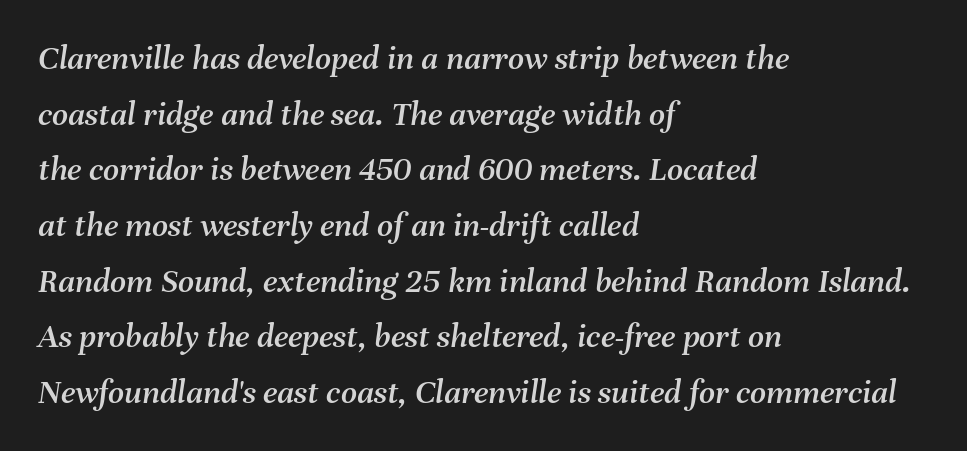
{"italic": "yes", "lean": "right", "slant_degrees": 8, "width": "normal", "stroke_contrast": "medium", "x_height": "medium", "monospaced": "no", "underline": "no", "align": "left", "line_spacing": "normal", "line_spacing_ratio": 1.59, "letter_spacing": "normal", "letter_spacing_em": 0.0, "glyph_px": 35}
